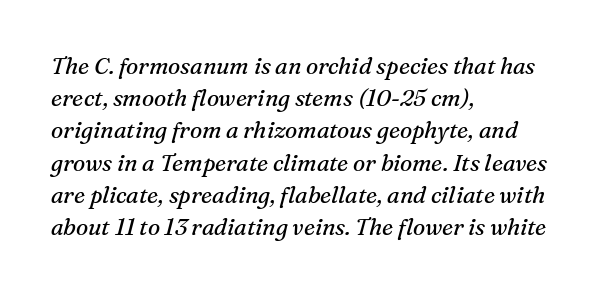
{"italic": "yes", "lean": "right", "slant_degrees": 16, "bold": "no", "underline": "no", "align": "left", "line_spacing": "normal", "line_spacing_ratio": 1.4, "letter_spacing": "normal", "letter_spacing_em": 0.0, "glyph_px": 23}
